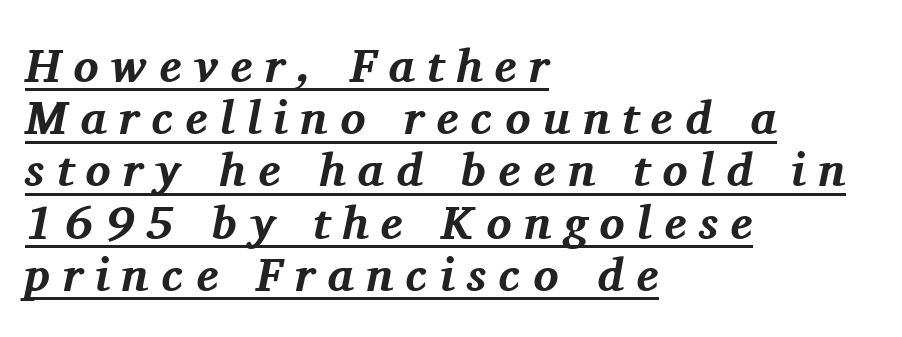
Strokes here are thick enough to call this a true bold. Caption: expanded tracking, letters set apart. What's the leading like? Squeezed, with rows nearly overlapping. An italicized treatment has been applied to the whole sample.
